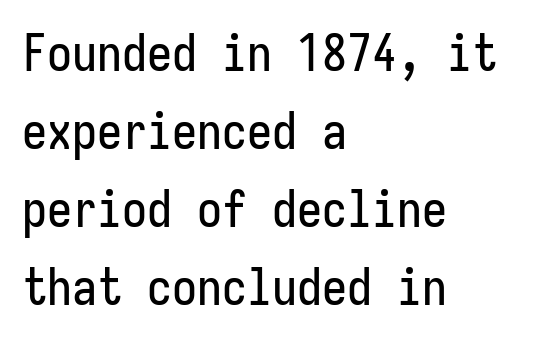
Spacing verdict: monospaced, one width for all characters. The rendering shows plain stroke endings on the letterforms — a sans-serif design. Layout note: lines flush left. Decoration check: the copy has no underline. A typesetter would call this zero additional tracking.
